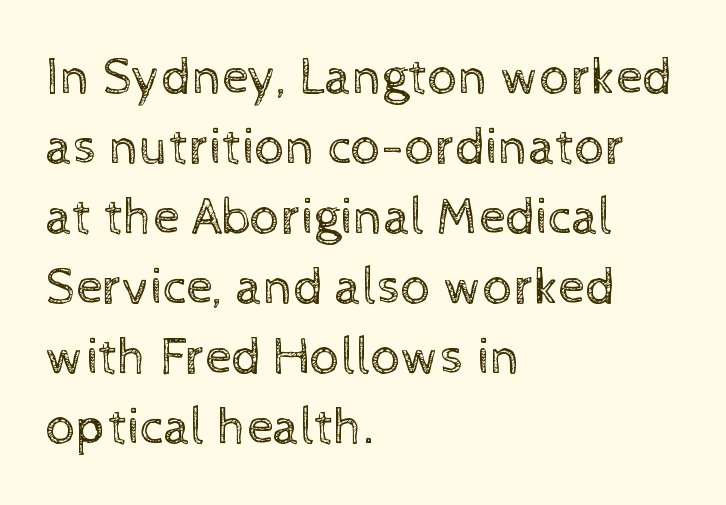
Each new line begins a customary step beneath the previous one. Tracking here is standard; glyphs follow each other at the usual distance. Note the varied advance widths — an 'i' is clearly narrower than an 'm'. Layout note: lines flush left. Vertical strokes here are truly vertical.
